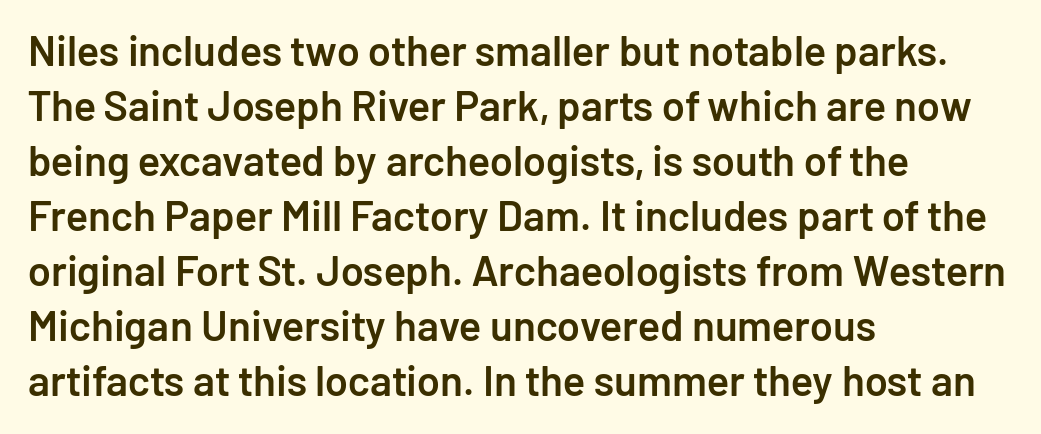
{"serif": "no", "italic": "no", "bold": "semi", "weight": "semibold", "width": "normal", "stroke_contrast": "low", "x_height": "medium", "monospaced": "no", "underline": "no", "align": "left", "line_spacing": "normal", "line_spacing_ratio": 1.31, "letter_spacing": "normal", "letter_spacing_em": 0.0, "glyph_px": 42}
